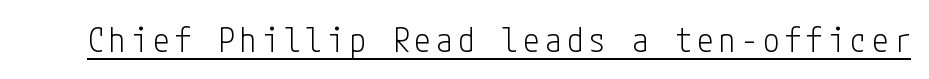
{"serif": "no", "italic": "no", "bold": "no", "weight": "light", "width": "condensed", "stroke_contrast": "low", "x_height": "medium", "underline": "yes", "glyph_px": 33}
